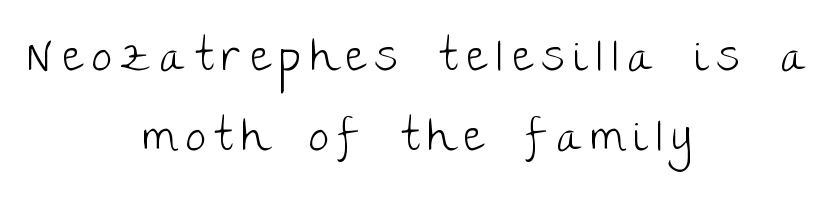
Heaviness? Minimal to ordinary, like unemphasized prose. The area under the type is left untouched. It's the straight-up-and-down kind of type. The paragraph has two soft edges and a firm central axis. The tracking reads as deliberately expanded to a designer's eye. Stroke terminals: plain, sans-serif.
